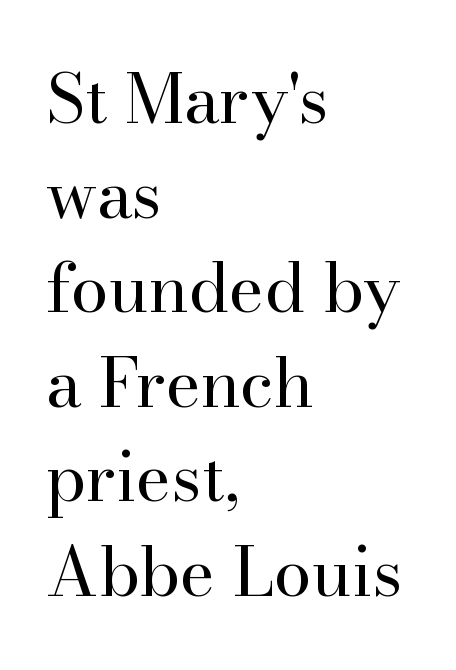
The image shows 68 px regular-weight serif type, upright; set left-aligned, normal line spacing (1.39x), normal letter spacing, not underlined; high stroke contrast and a small x-height.
